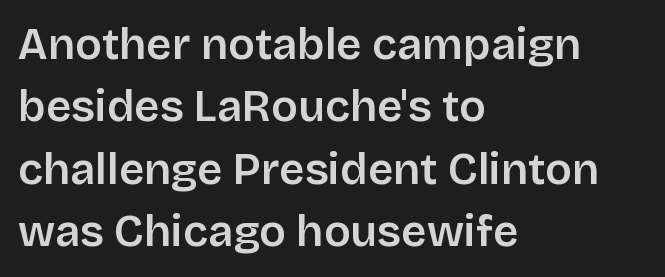
The image shows 44 px semibold sans-serif type, upright; set left-aligned, normal line spacing (1.42x), normal letter spacing, not underlined; low stroke contrast and a large x-height.
